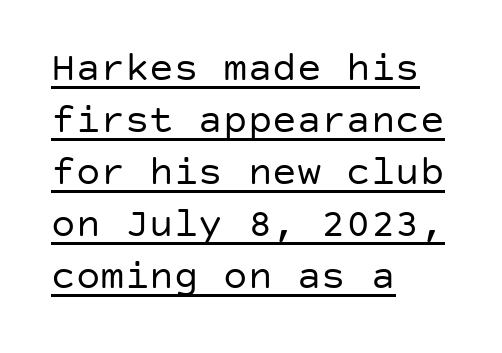
The rendering uses the underline text-decoration. Nothing sits at the stroke ends, so this counts as sans-serif. Nothing unusual about the tracking: characters are spaced as the font intends. Short and long lines alike share a common starting point at left. Regarding leading, the lines here are spaced in the standard way.
